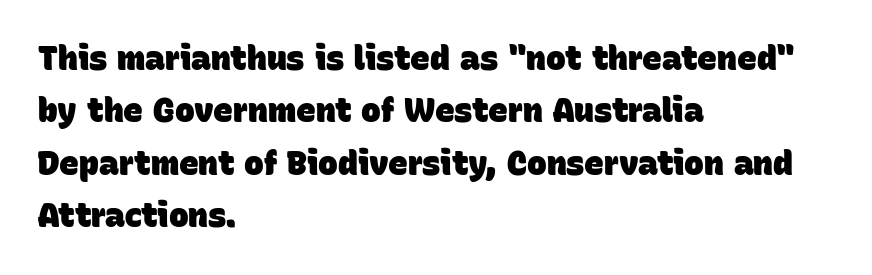
The image shows 33 px heavy sans-serif type; set left-aligned, normal line spacing (1.59x), normal letter spacing, not underlined; low stroke contrast and a large x-height.
